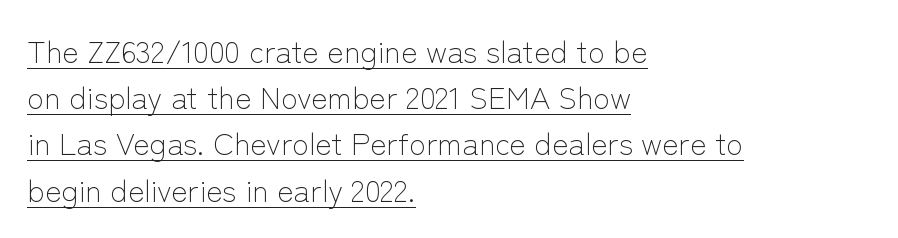
Alignment: flush left. Underline: present. Students, observe: this is what conventionally led text looks like. I'd call this a sans setting — the letters go barefoot. The horizontal fit of the characters is conventional and even.
